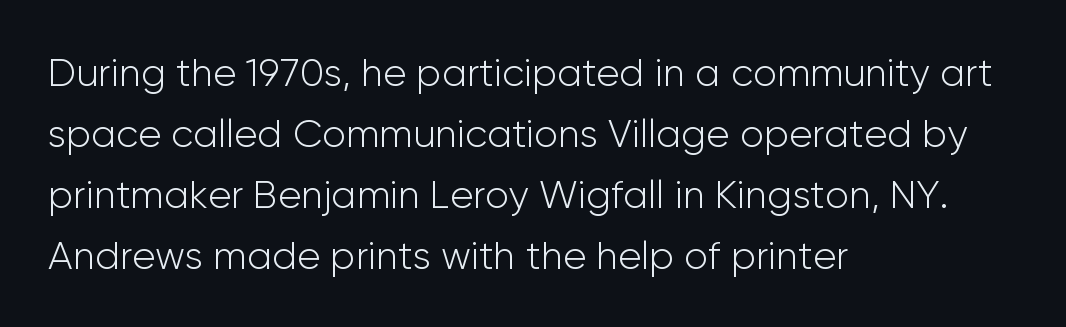
Q: Is the text bold? A: No.
Q: Is the text italic (slanted)? A: No, it is upright.
Q: Is the typeface a serif or a sans-serif typeface? A: Sans-serif.
Q: Is the text underlined? A: No.
Q: How is the paragraph aligned? A: Left-aligned.
Q: Is the spacing between letters normal or unusually wide? A: Normal.
Q: Is the spacing between lines tight, normal or loose? A: Normal.
Q: Width (condensed, normal, or wide)? A: Normal.
Q: Stroke contrast? A: Low.
Q: x-height? A: Medium.
Q: Monospaced? A: No.
